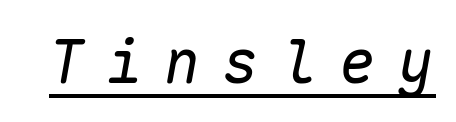
{"italic": "yes", "lean": "right", "slant_degrees": 10, "bold": "no", "weight": "regular", "width": "normal", "stroke_contrast": "low", "x_height": "medium", "monospaced": "yes", "underline": "yes", "letter_spacing": "wide", "letter_spacing_em": 0.37, "glyph_px": 60}
